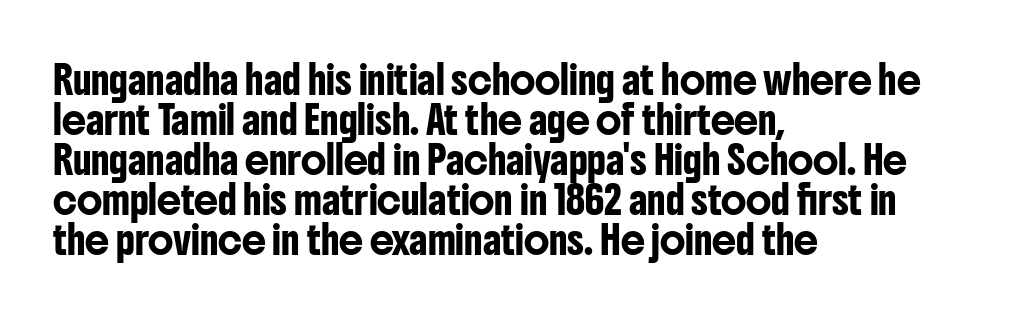
{"italic": "no", "underline": "no", "align": "left", "line_spacing": "normal", "line_spacing_ratio": 1.48, "letter_spacing": "normal", "letter_spacing_em": 0.0, "glyph_px": 27}
